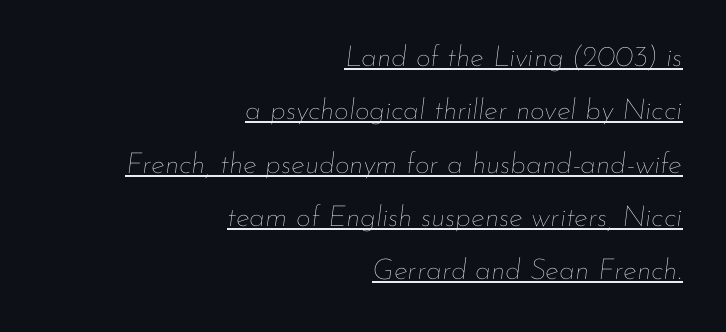
The letters advance in unequal steps, a hallmark of proportional type. The line texture is even and compact thanks to regular tracking. The paragraph shown leans on its right margin. Decoration check: the copy is underlined. Weight: regular or lighter. Would a proofreader flag this as italicized? Yes.
